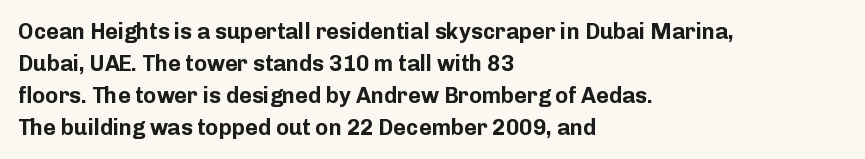
Q: Is the text bold? A: Yes.
Q: Is the text italic (slanted)? A: No, it is upright.
Q: Is the text underlined? A: No.
Q: How is the paragraph aligned? A: Left-aligned.
Q: Is the spacing between letters normal or unusually wide? A: Normal.
Q: Is the spacing between lines tight, normal or loose? A: Normal.
